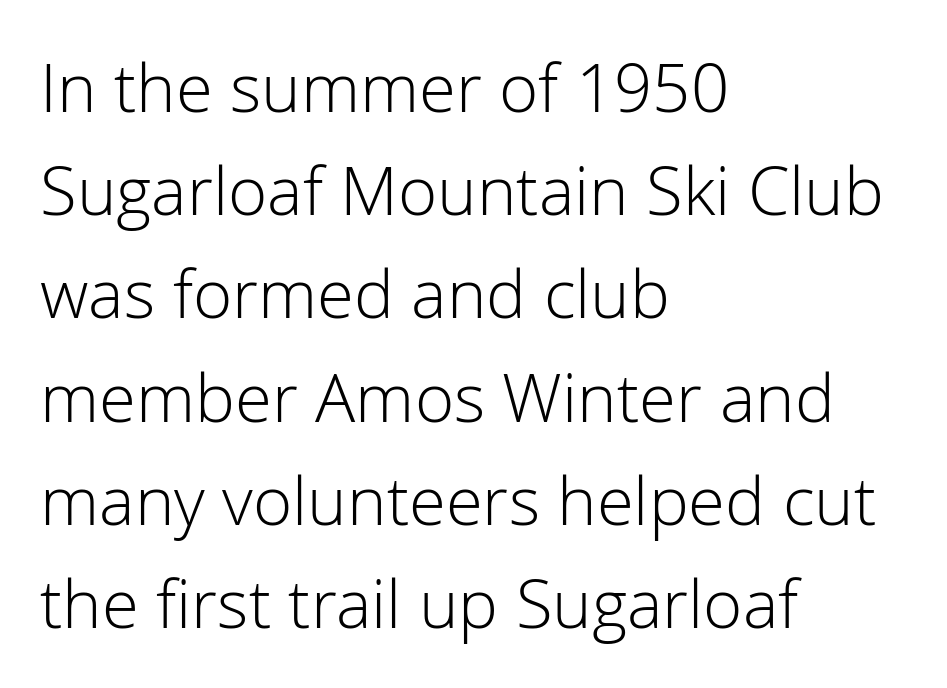
{"serif": "no", "italic": "no", "bold": "no", "weight": "light", "width": "normal", "stroke_contrast": "low", "x_height": "medium", "monospaced": "no", "underline": "no", "align": "left", "line_spacing": "normal", "line_spacing_ratio": 1.54, "letter_spacing": "normal", "letter_spacing_em": 0.0, "glyph_px": 67}
